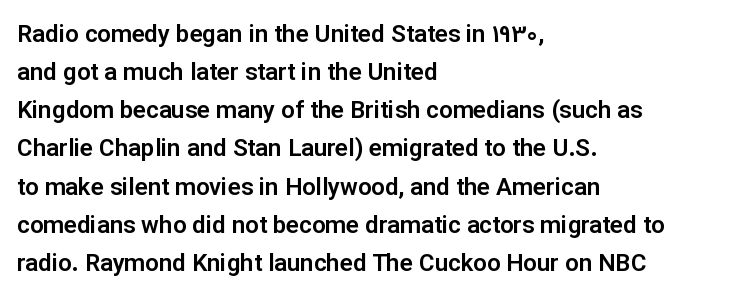
A normal amount of white space separates one row of letters from the next. In terms of letterspacing, this is plain default setting. Quick note: not italic, upright. Only glyphs here, with clear space below each row. Horizontally, the lines are justified to the leading edge only.
